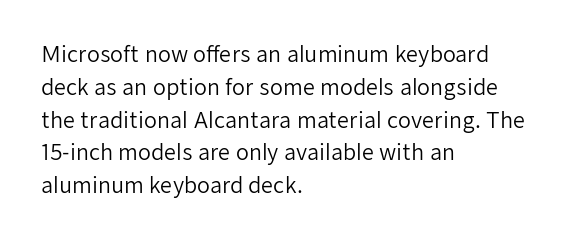
Upright lettering throughout. The rows are spaced the way most documents space them. These lines stack with their left ends in a neat column. The space beneath each line is pristine and unruled. This sample uses plain, unmodified letter spacing. Stem width sits at or under what a default text font uses.
